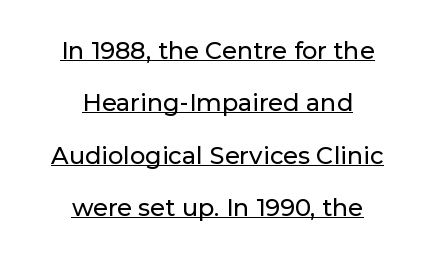
Q: Is the text italic (slanted)? A: No, it is upright.
Q: Is the text underlined? A: Yes.
Q: How is the paragraph aligned? A: Centered.
Q: Is the spacing between letters normal or unusually wide? A: Normal.
Q: Is the spacing between lines tight, normal or loose? A: Loose.
